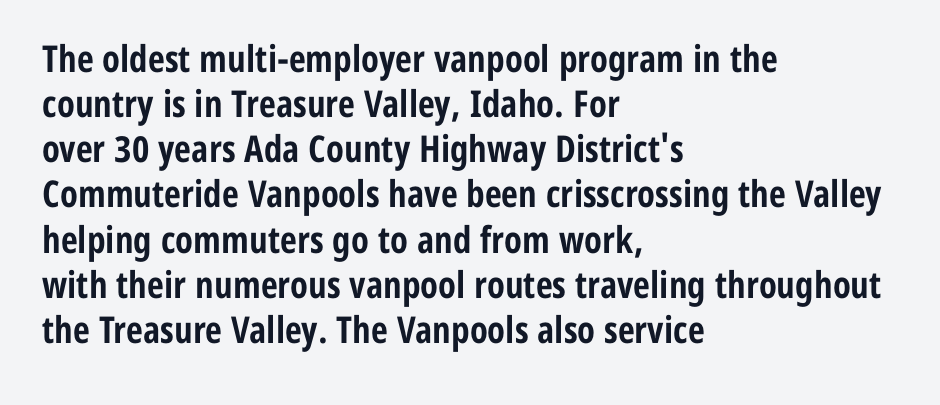
The image shows 37 px bold, condensed sans-serif type, upright; set left-aligned, line spacing 1.22x, normal letter spacing, not underlined; low stroke contrast and a medium x-height.
